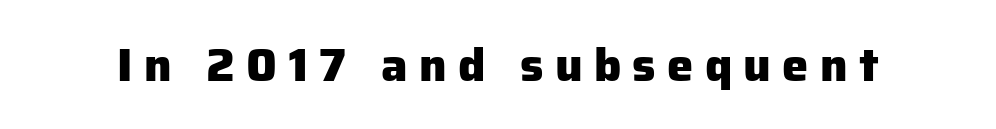
The image shows 47 px heavy sans-serif type, upright; set unusually wide letter spacing (+0.24 em), not underlined; low stroke contrast and a medium x-height.
